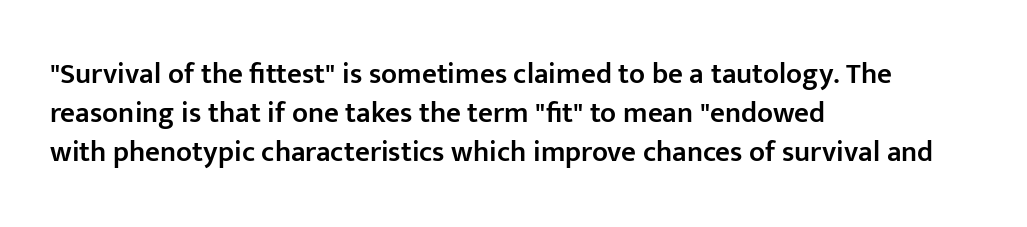
Q: Is the text bold? A: Semi-bold.
Q: Is the text italic (slanted)? A: No, it is upright.
Q: Is the typeface a serif or a sans-serif typeface? A: Sans-serif.
Q: Is the text underlined? A: No.
Q: How is the paragraph aligned? A: Left-aligned.
Q: Is the spacing between letters normal or unusually wide? A: Normal.
Q: Is the spacing between lines tight, normal or loose? A: Normal.
Q: Width (condensed, normal, or wide)? A: Normal.
Q: Stroke contrast? A: Low.
Q: x-height? A: Medium.
Q: Monospaced? A: No.
